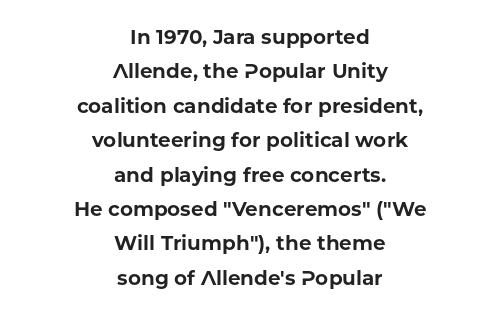
Q: Is the text bold? A: Yes.
Q: Is the text italic (slanted)? A: No, it is upright.
Q: Is the text underlined? A: No.
Q: How is the paragraph aligned? A: Centered.
Q: Is the spacing between letters normal or unusually wide? A: Normal.
